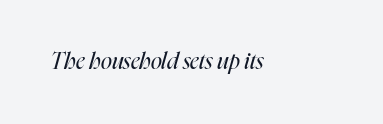
Q: Is the text bold? A: No.
Q: Is the text italic (slanted)? A: Yes, it leans right by about 16 degrees.
Q: Is the text underlined? A: No.
Q: Is the spacing between letters normal or unusually wide? A: Normal.
